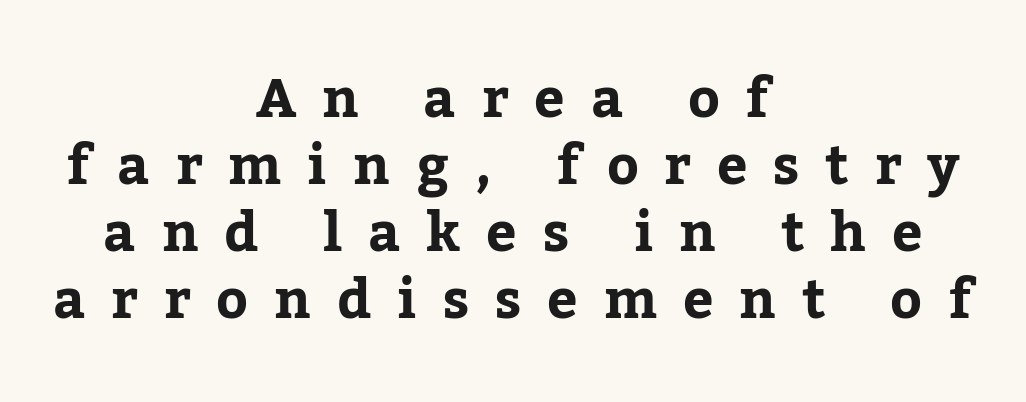
{"serif": "yes", "italic": "no", "bold": "yes", "weight": "bold", "width": "normal", "stroke_contrast": "low", "x_height": "medium", "monospaced": "no", "underline": "no", "align": "center", "line_spacing_ratio": 1.24, "letter_spacing": "wide", "letter_spacing_em": 0.48, "glyph_px": 54}
